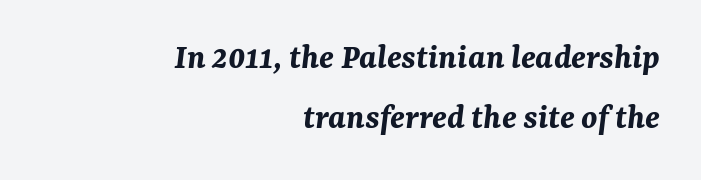
The image shows 36 px bold type, italic (leaning right); set right-aligned, normal line spacing (1.67x), normal letter spacing, not underlined; medium stroke contrast and a medium x-height.
